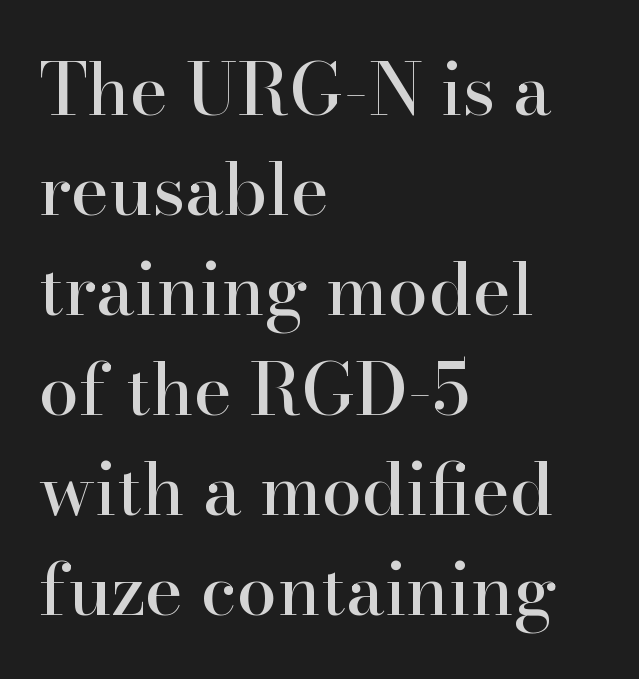
Q: Is the text italic (slanted)? A: No, it is upright.
Q: Is the typeface a serif or a sans-serif typeface? A: Serif.
Q: Is the text underlined? A: No.
Q: How is the paragraph aligned? A: Left-aligned.
Q: Is the spacing between letters normal or unusually wide? A: Normal.
Q: Is the spacing between lines tight, normal or loose? A: Normal.
Q: Width (condensed, normal, or wide)? A: Normal.
Q: Stroke contrast? A: High.
Q: x-height? A: Small.
Q: Monospaced? A: No.
